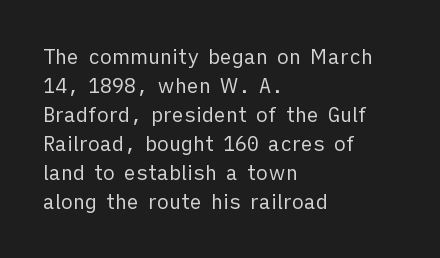
Q: Is the text bold? A: No.
Q: Is the text italic (slanted)? A: No, it is upright.
Q: Is the text underlined? A: No.
Q: How is the paragraph aligned? A: Left-aligned.
Q: Is the spacing between letters normal or unusually wide? A: Normal.
Q: Is the spacing between lines tight, normal or loose? A: Normal.
